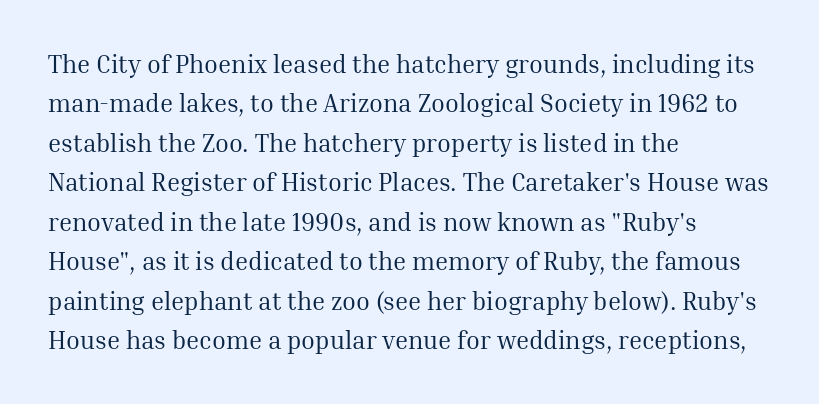
This block has exactly the height ordinary leading produces. Heft: none added — not bold. The face used here is rendered with its standard letterfit. Horizontally, the lines are justified to the leading edge only.
